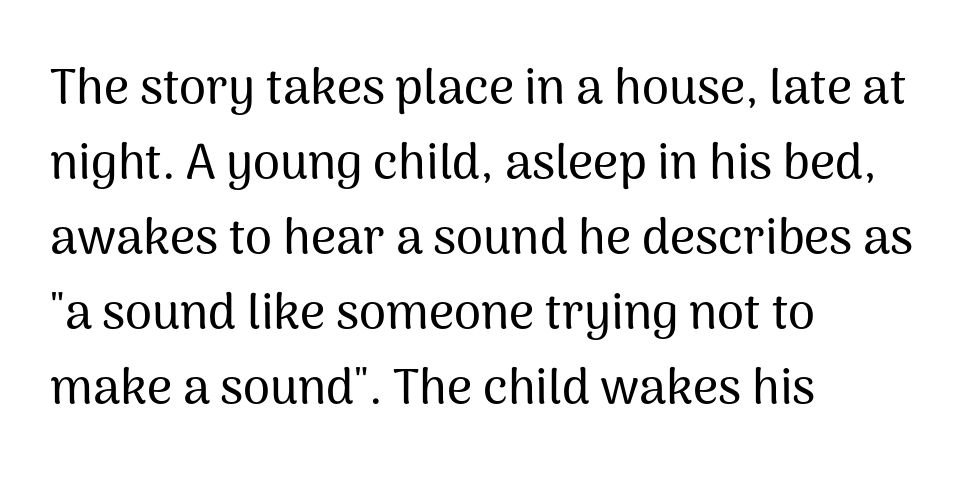
Q: Is the text italic (slanted)? A: No, it is upright.
Q: Is the typeface a serif or a sans-serif typeface? A: Sans-serif.
Q: Is the text underlined? A: No.
Q: How is the paragraph aligned? A: Left-aligned.
Q: Is the spacing between letters normal or unusually wide? A: Normal.
Q: Is the spacing between lines tight, normal or loose? A: Normal.
Q: Width (condensed, normal, or wide)? A: Normal.
Q: Stroke contrast? A: Medium.
Q: x-height? A: Medium.
Q: Monospaced? A: No.
